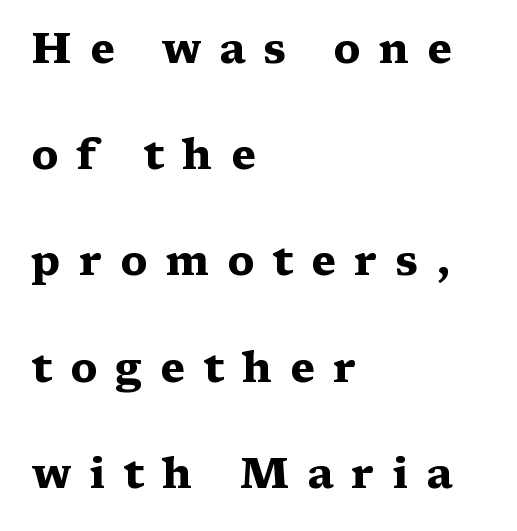
{"serif": "yes", "italic": "no", "bold": "yes", "weight": "heavy", "width": "wide", "stroke_contrast": "medium", "x_height": "medium", "monospaced": "no", "underline": "no", "align": "left", "line_spacing": "loose", "line_spacing_ratio": 2.47, "letter_spacing": "wide", "letter_spacing_em": 0.42, "glyph_px": 43}
